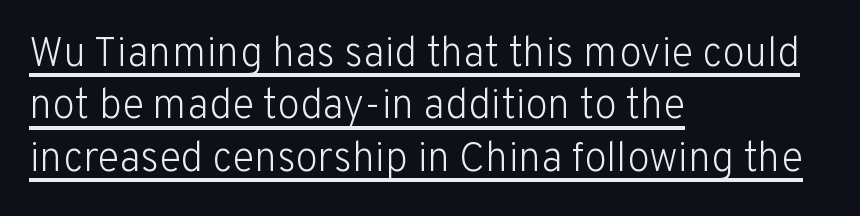
No italicization has been applied; the sample stays upright. Bold? No — there's no thickening of the strokes. Left-aligned paragraph, ragged on the right. Is this a fixed-width face? No — the glyphs have proportional, varying widths. How are the letters spaced? Ordinarily, with no added tracking. Does a line run under the words? Yes, clearly.
